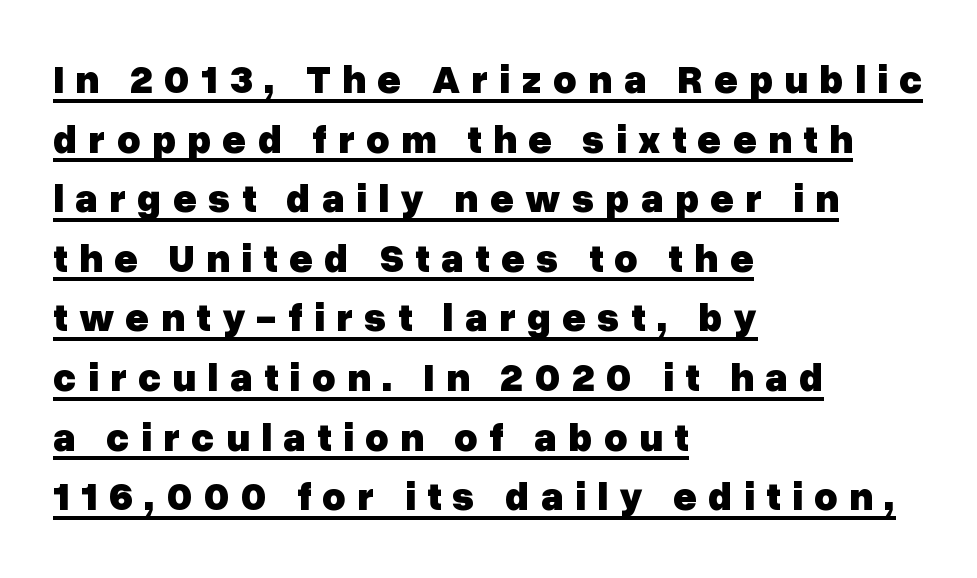
Does the weight exceed regular? Yes, all the way to bold. These lines sit exactly where default settings would place them. The letters stand upright; this is a roman face. Short and long lines alike share a common starting point at left.
